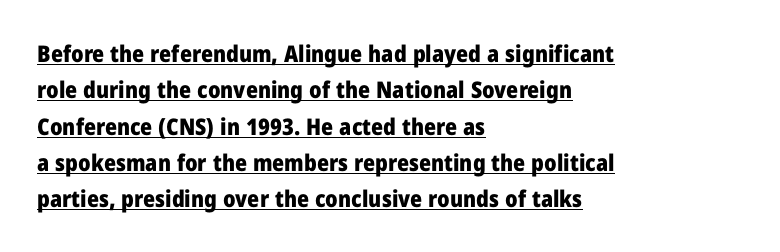
{"italic": "no", "bold": "yes", "underline": "yes", "align": "left", "line_spacing": "normal", "line_spacing_ratio": 1.58, "letter_spacing": "normal", "letter_spacing_em": 0.0, "glyph_px": 23}
